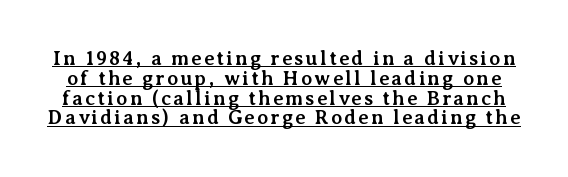
Q: Is the text bold? A: Yes.
Q: Is the text italic (slanted)? A: No, it is upright.
Q: Is the text underlined? A: Yes.
Q: Is the spacing between lines tight, normal or loose? A: Tight.
